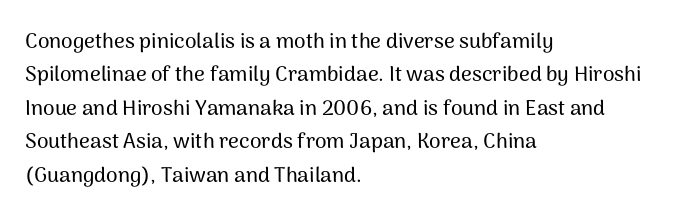
Nobody drew a line under any word here. A student would call this left alignment; a typographer would say flush left, rag right. Rendered with straight, roman letterforms. In terms of leading, this rendering sits right in the middle. Characters follow at the spacing the type designer built in.
